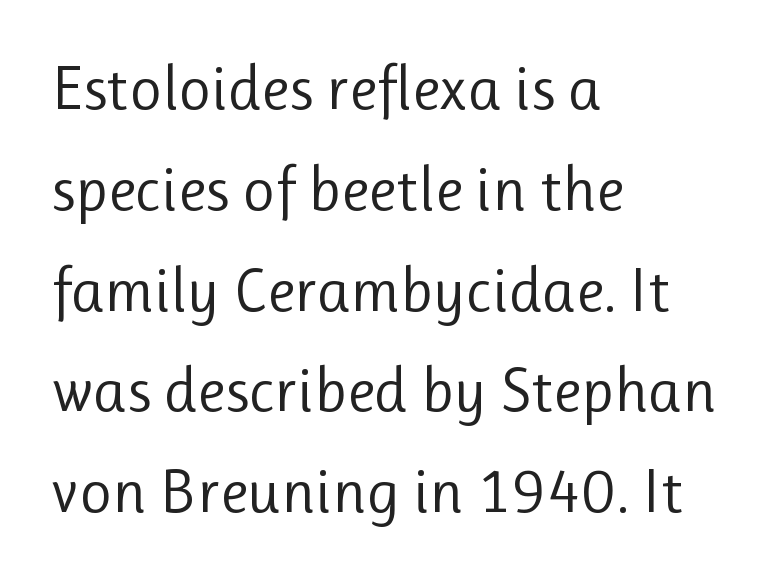
The image shows 63 px regular-weight sans-serif type, upright; set left-aligned, normal line spacing (1.6x), normal letter spacing, not underlined; low stroke contrast and a medium x-height.
